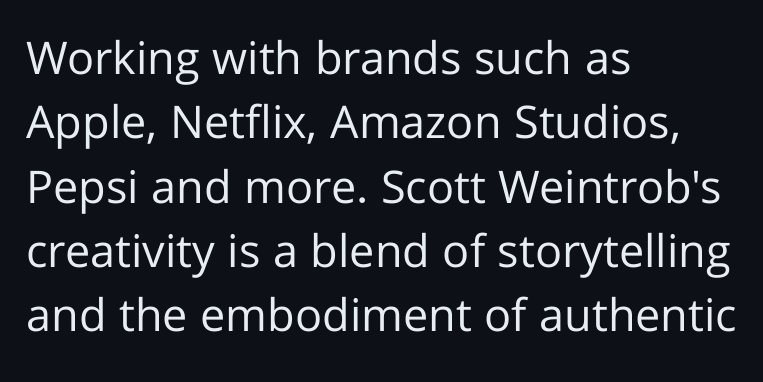
Q: Is the text bold? A: No.
Q: Is the text italic (slanted)? A: No, it is upright.
Q: Is the typeface a serif or a sans-serif typeface? A: Sans-serif.
Q: Is the text underlined? A: No.
Q: How is the paragraph aligned? A: Left-aligned.
Q: Is the spacing between letters normal or unusually wide? A: Normal.
Q: Is the spacing between lines tight, normal or loose? A: Normal.
Q: Width (condensed, normal, or wide)? A: Normal.
Q: Stroke contrast? A: Low.
Q: x-height? A: Medium.
Q: Monospaced? A: No.
